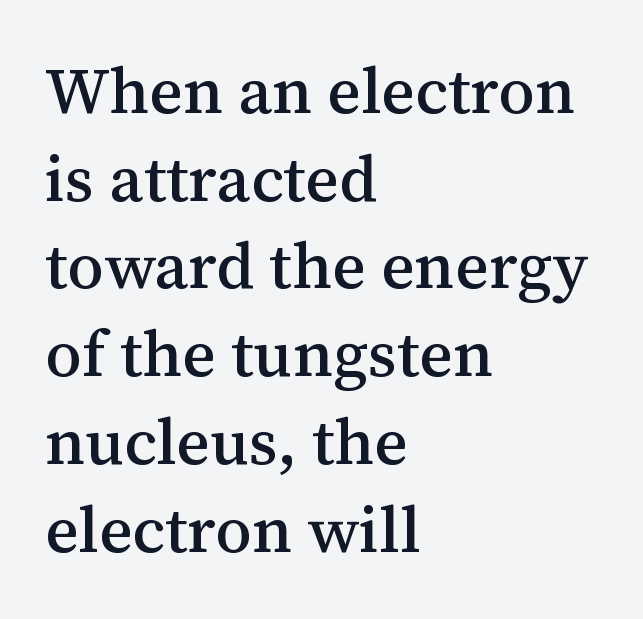
Q: Is the text italic (slanted)? A: No, it is upright.
Q: Is the typeface a serif or a sans-serif typeface? A: Serif.
Q: Is the text underlined? A: No.
Q: How is the paragraph aligned? A: Left-aligned.
Q: Is the spacing between letters normal or unusually wide? A: Normal.
Q: Is the spacing between lines tight, normal or loose? A: Normal.
Q: Width (condensed, normal, or wide)? A: Normal.
Q: Stroke contrast? A: Medium.
Q: x-height? A: Medium.
Q: Monospaced? A: No.
